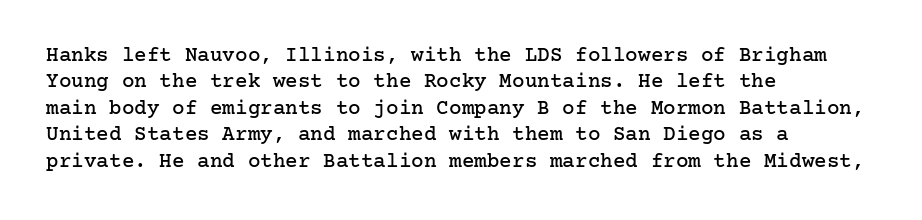
Is there much room between lines? A standard amount, neither cramped nor airy. The line texture is even and compact thanks to regular tracking. In terms of posture, this sample is upright. The paragraph has a hard left edge and a soft right edge. The strip under each line holds only bare page.
